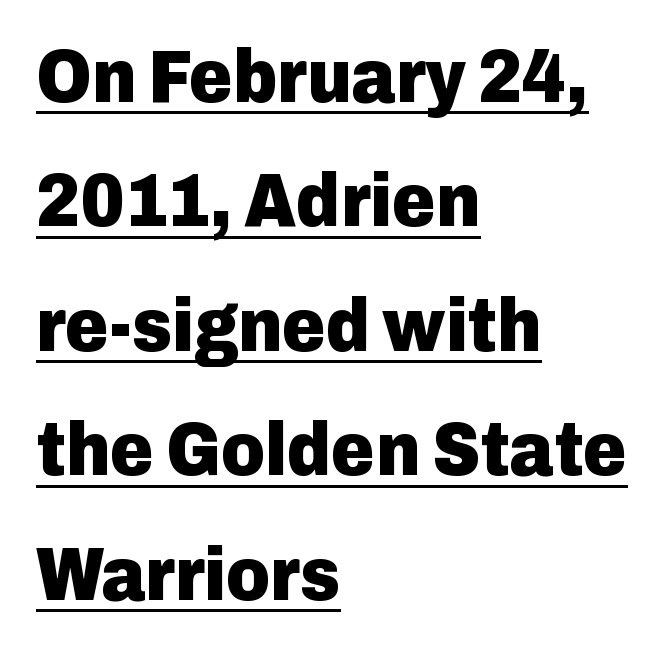
The image shows 75 px heavy sans-serif type, upright; set left-aligned, normal line spacing (1.66x), normal letter spacing, underlined; low stroke contrast and a medium x-height.
